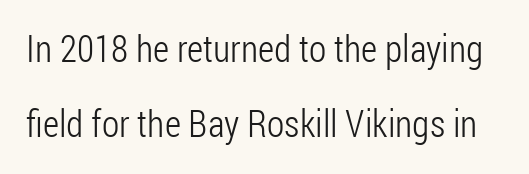
Q: Is the text bold? A: No.
Q: Is the text italic (slanted)? A: No, it is upright.
Q: Is the typeface a serif or a sans-serif typeface? A: Sans-serif.
Q: Is the text underlined? A: No.
Q: Is the spacing between letters normal or unusually wide? A: Normal.
Q: Is the spacing between lines tight, normal or loose? A: Loose.
Q: Width (condensed, normal, or wide)? A: Condensed.
Q: Stroke contrast? A: Low.
Q: x-height? A: Medium.
Q: Monospaced? A: No.
